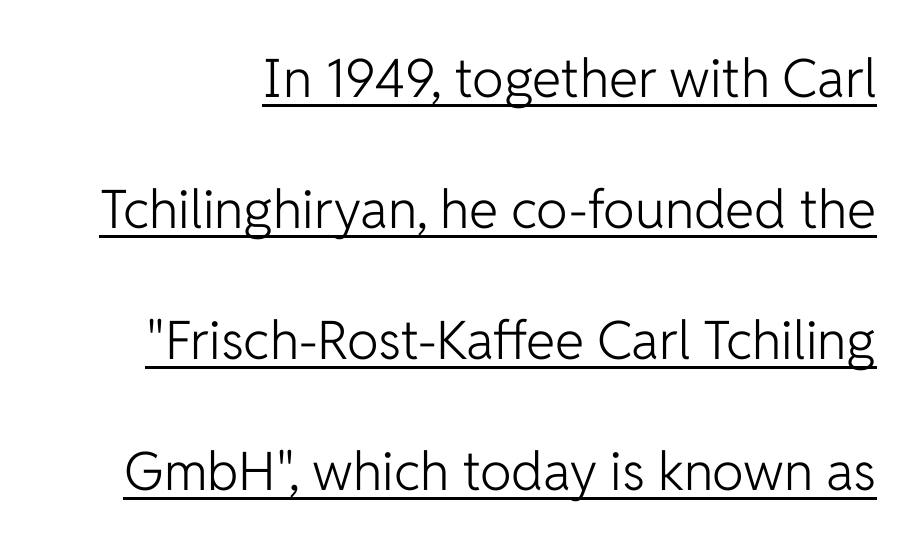
The image shows 53 px light sans-serif type, upright; set loose line spacing (2.47x), normal letter spacing, underlined; low stroke contrast and a medium x-height.
